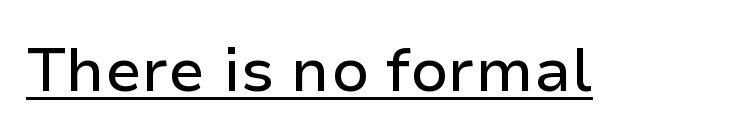
The image shows 61 px sans-serif type, upright; set normal letter spacing, underlined; low stroke contrast and a medium x-height.
